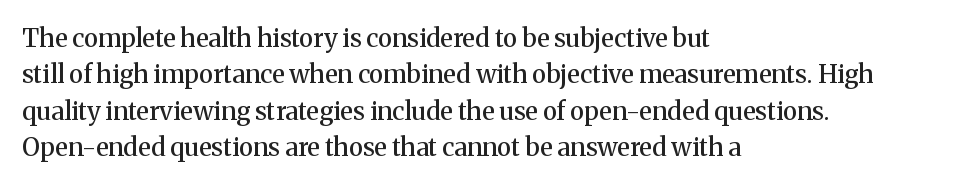
The image shows 25 px text type, upright; set left-aligned, normal line spacing (1.46x), normal letter spacing, not underlined.
